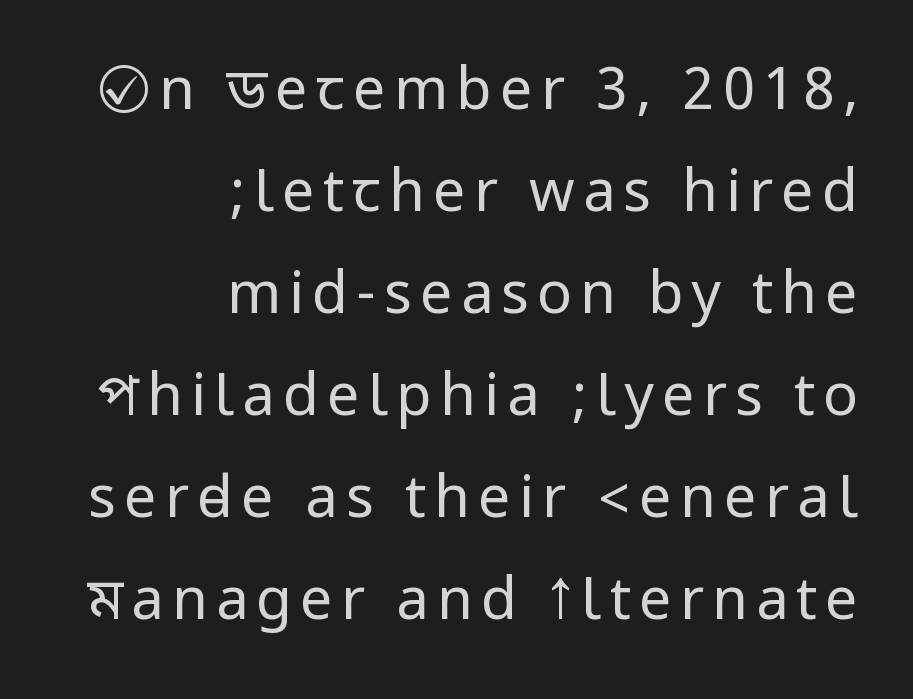
{"serif": "no", "italic": "no", "bold": "no", "weight": "regular", "width": "condensed", "stroke_contrast": "low", "underline": "no", "align": "right", "line_spacing_ratio": 1.76, "glyph_px": 58}
